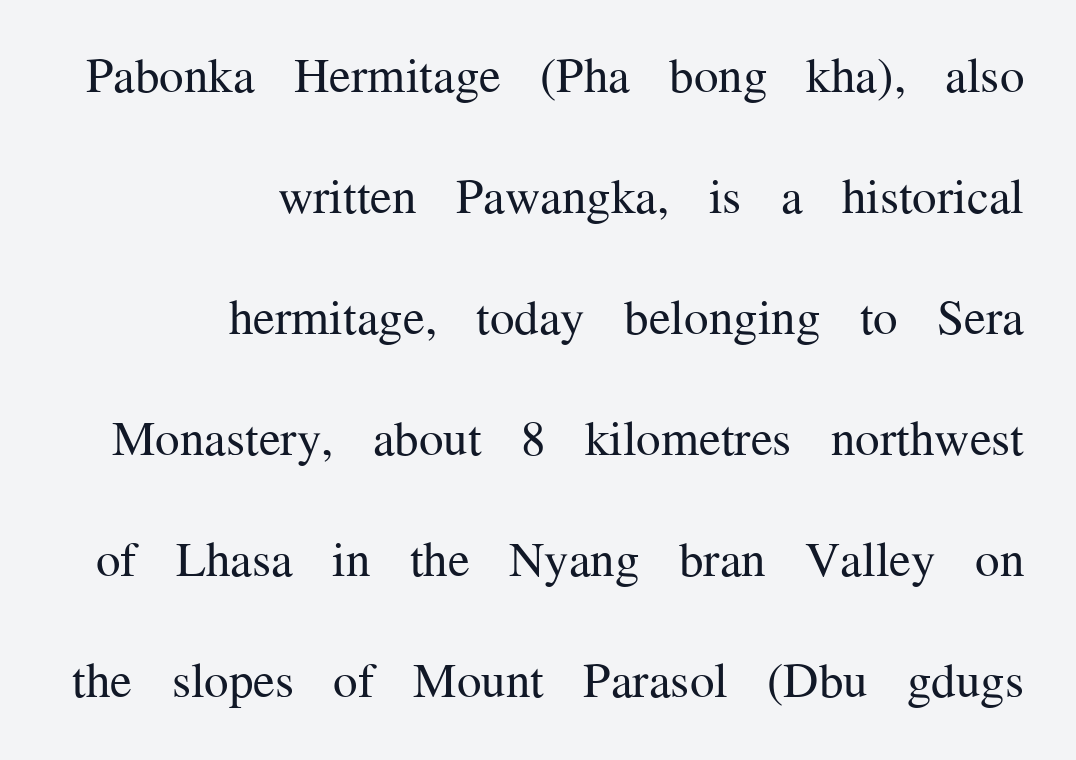
The image shows 49 px regular-weight serif type, upright; set right-aligned, loose line spacing (2.47x), normal letter spacing, not underlined; medium stroke contrast and a medium x-height.
